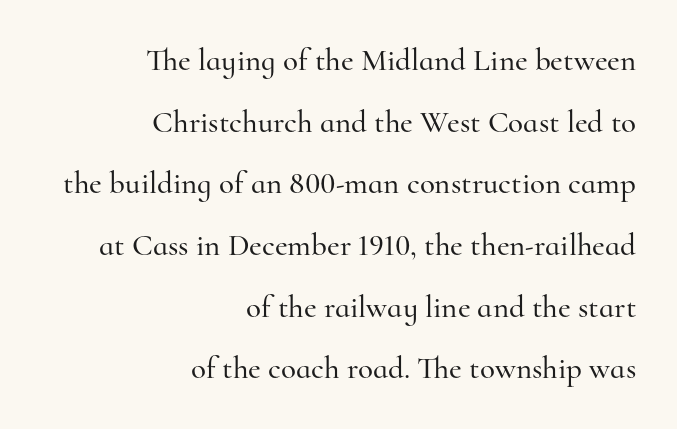
Q: Is the text italic (slanted)? A: No, it is upright.
Q: Is the typeface a serif or a sans-serif typeface? A: Serif.
Q: Is the text underlined? A: No.
Q: How is the paragraph aligned? A: Right-aligned.
Q: Is the spacing between letters normal or unusually wide? A: Normal.
Q: Is the spacing between lines tight, normal or loose? A: Loose.
Q: Width (condensed, normal, or wide)? A: Normal.
Q: Stroke contrast? A: High.
Q: x-height? A: Small.
Q: Monospaced? A: No.
